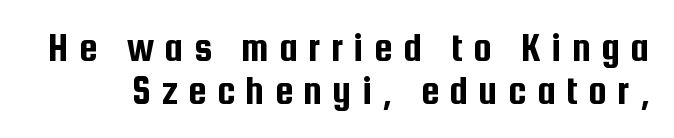
{"serif": "no", "italic": "no", "width": "condensed", "stroke_contrast": "low", "x_height": "medium", "monospaced": "no", "underline": "no", "line_spacing": "tight", "line_spacing_ratio": 1.04, "letter_spacing": "wide", "letter_spacing_em": 0.26, "glyph_px": 41}
